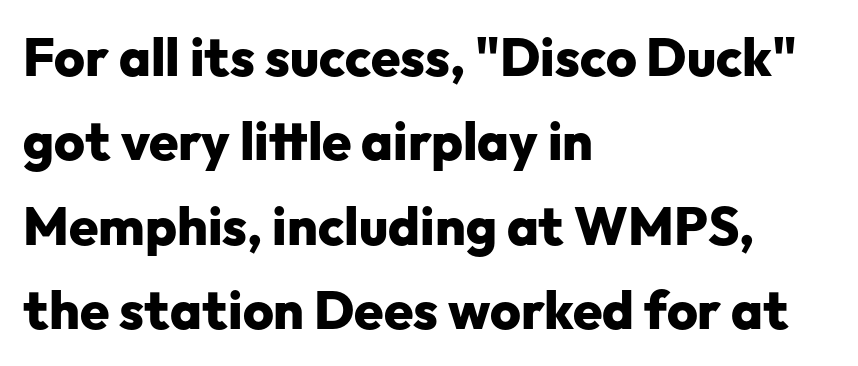
{"serif": "no", "italic": "no", "bold": "yes", "weight": "heavy", "width": "normal", "stroke_contrast": "low", "x_height": "medium", "monospaced": "no", "underline": "no", "align": "left", "line_spacing": "normal", "line_spacing_ratio": 1.59, "letter_spacing": "normal", "letter_spacing_em": 0.0, "glyph_px": 53}
